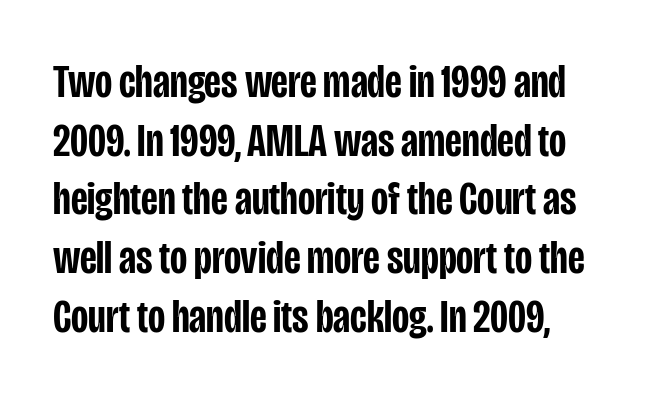
{"serif": "no", "italic": "no", "bold": "semi", "weight": "semibold", "width": "condensed", "stroke_contrast": "low", "x_height": "large", "monospaced": "no", "underline": "no", "align": "left", "line_spacing": "normal", "line_spacing_ratio": 1.25, "letter_spacing": "normal", "letter_spacing_em": 0.0, "glyph_px": 47}
